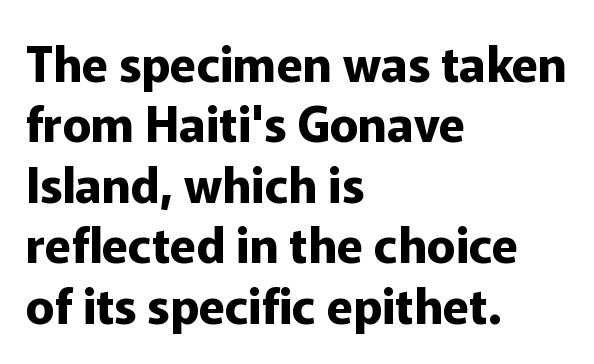
{"serif": "no", "italic": "no", "bold": "yes", "weight": "bold", "width": "normal", "stroke_contrast": "low", "x_height": "medium", "monospaced": "no", "underline": "no", "align": "left", "line_spacing": "normal", "line_spacing_ratio": 1.26, "letter_spacing": "normal", "letter_spacing_em": 0.0, "glyph_px": 48}
